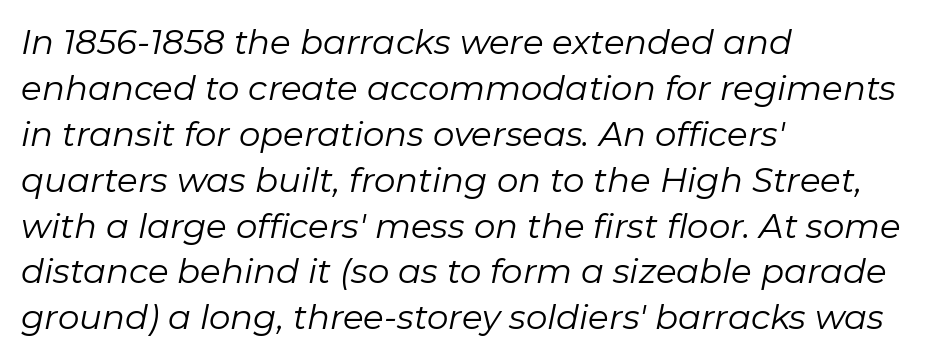
Q: Is the text bold? A: No.
Q: Is the text italic (slanted)? A: Yes, it leans right by about 11 degrees.
Q: Is the text underlined? A: No.
Q: How is the paragraph aligned? A: Left-aligned.
Q: Is the spacing between letters normal or unusually wide? A: Normal.
Q: Is the spacing between lines tight, normal or loose? A: Normal.
Q: Width (condensed, normal, or wide)? A: Normal.
Q: Stroke contrast? A: Low.
Q: x-height? A: Medium.
Q: Monospaced? A: No.
